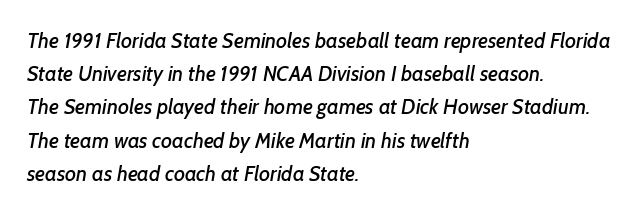
Decoration check: the copy has no underline. These lines are set flush left with a ragged right edge. A typesetter would call this leading conventional body-copy spacing. Caption: standard tracking, unaltered.
